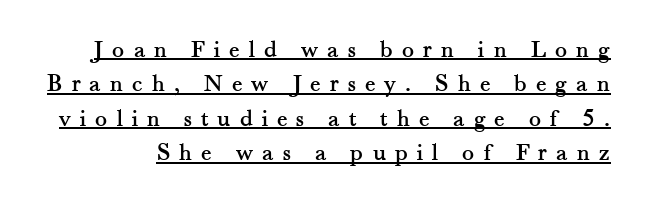
The image shows 25 px text type, upright; set normal line spacing (1.38x), unusually wide letter spacing (+0.36 em), underlined.
